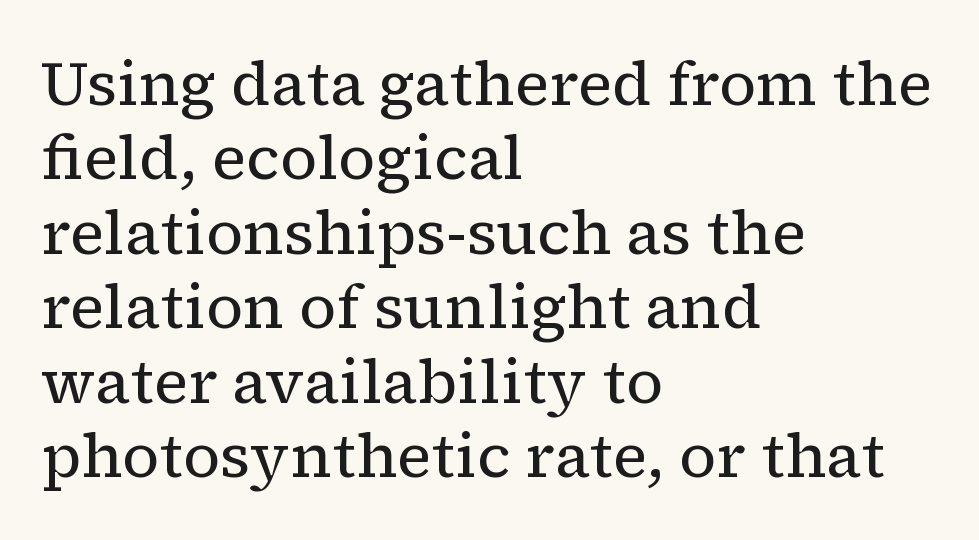
Q: Is the text bold? A: No.
Q: Is the text italic (slanted)? A: No, it is upright.
Q: Is the typeface a serif or a sans-serif typeface? A: Serif.
Q: Is the text underlined? A: No.
Q: How is the paragraph aligned? A: Left-aligned.
Q: Is the spacing between letters normal or unusually wide? A: Normal.
Q: Width (condensed, normal, or wide)? A: Normal.
Q: Stroke contrast? A: Low.
Q: x-height? A: Medium.
Q: Monospaced? A: No.
